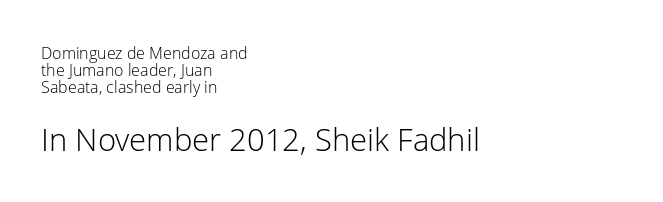
Q: Is the text bold? A: No.
Q: Is the text italic (slanted)? A: No, it is upright.
Q: Is the typeface a serif or a sans-serif typeface? A: Sans-serif.
Q: Is the text underlined? A: No.
Q: How is the paragraph aligned? A: Left-aligned.
Q: Is the spacing between letters normal or unusually wide? A: Normal.
Q: Is the spacing between lines tight, normal or loose? A: Tight.
Q: Which block of text is set in a larger size, the first (top) or the second (bottom)? A: The second (bottom) one.
Q: Width (condensed, normal, or wide)? A: Normal.
Q: Stroke contrast? A: Low.
Q: x-height? A: Medium.
Q: Monospaced? A: No.
